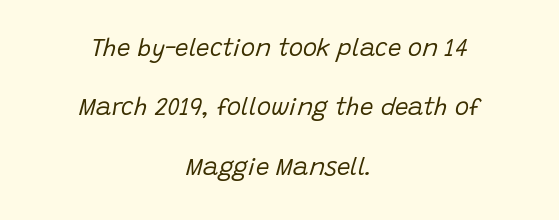
Q: Is the text bold? A: No.
Q: Is the text italic (slanted)? A: Yes, it leans right by about 15 degrees.
Q: Is the text underlined? A: No.
Q: How is the paragraph aligned? A: Centered.
Q: Is the spacing between letters normal or unusually wide? A: Normal.
Q: Is the spacing between lines tight, normal or loose? A: Loose.
